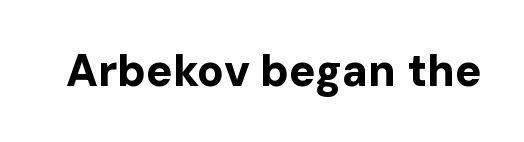
The tracking reads as untouched default to a designer's eye. Only glyphs here, with clear space below each row. The font's upright variant was chosen for this text. Compared with an ordinary text face, these strokes are far heavier — a full bold.
